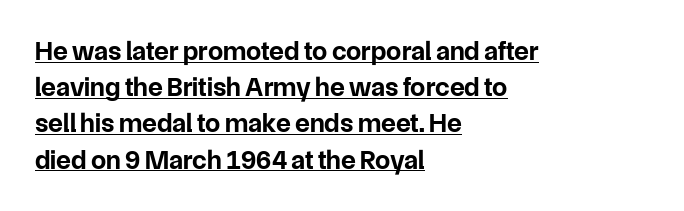
The image shows 27 px bold type, upright; set left-aligned, normal line spacing (1.34x), normal letter spacing, underlined.
